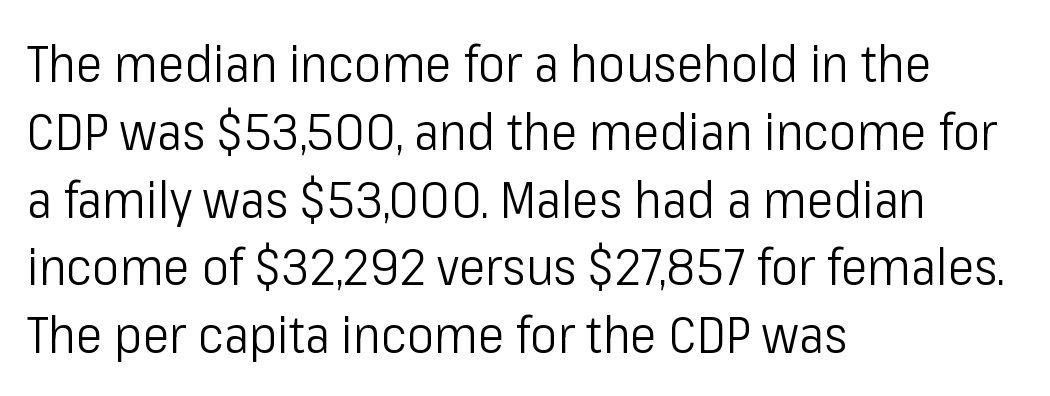
The image shows 51 px light, condensed sans-serif type, upright; set left-aligned, normal line spacing (1.33x), normal letter spacing, not underlined; low stroke contrast and a medium x-height.
